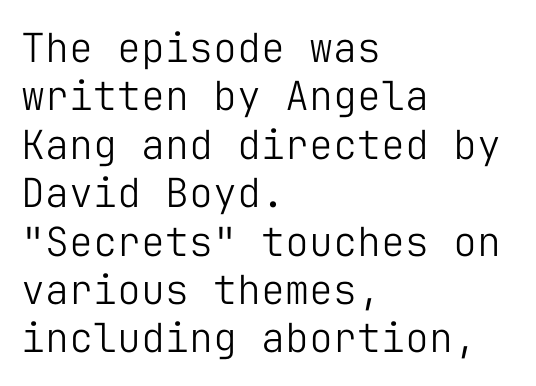
{"serif": "no", "italic": "no", "bold": "no", "weight": "light", "width": "normal", "stroke_contrast": "low", "x_height": "medium", "monospaced": "yes", "underline": "no", "align": "left", "line_spacing_ratio": 1.21, "letter_spacing": "normal", "letter_spacing_em": 0.0, "glyph_px": 40}
